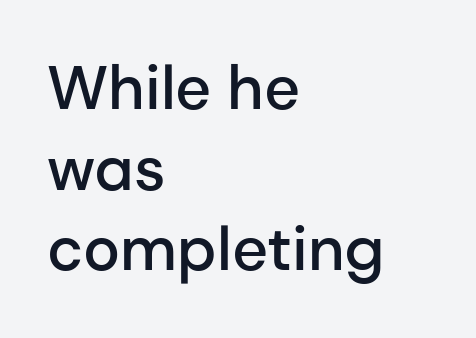
{"serif": "no", "italic": "no", "bold": "semi", "weight": "semibold", "width": "normal", "stroke_contrast": "low", "x_height": "medium", "monospaced": "no", "underline": "no", "align": "left", "line_spacing": "normal", "line_spacing_ratio": 1.3, "letter_spacing": "normal", "letter_spacing_em": 0.0, "glyph_px": 62}
